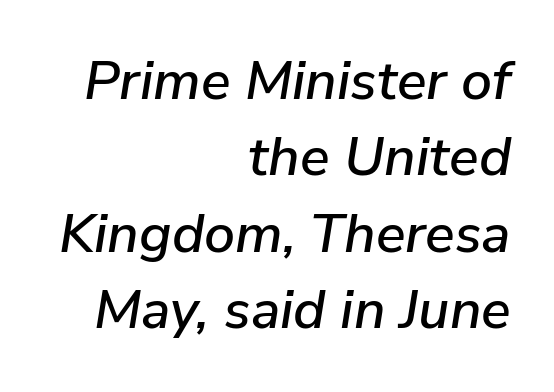
Q: Is the text italic (slanted)? A: Yes, it leans right by about 9 degrees.
Q: Is the text underlined? A: No.
Q: How is the paragraph aligned? A: Right-aligned.
Q: Is the spacing between letters normal or unusually wide? A: Normal.
Q: Is the spacing between lines tight, normal or loose? A: Normal.
Q: Width (condensed, normal, or wide)? A: Normal.
Q: Stroke contrast? A: Low.
Q: x-height? A: Medium.
Q: Monospaced? A: No.
